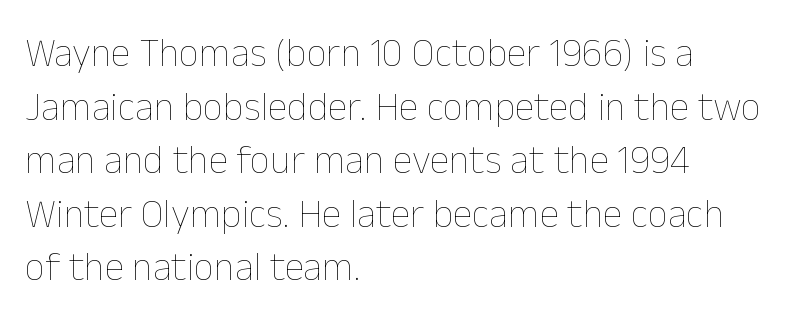
Q: Is the text bold? A: No.
Q: Is the text italic (slanted)? A: No, it is upright.
Q: Is the text underlined? A: No.
Q: How is the paragraph aligned? A: Left-aligned.
Q: Is the spacing between letters normal or unusually wide? A: Normal.
Q: Is the spacing between lines tight, normal or loose? A: Normal.
Q: Width (condensed, normal, or wide)? A: Normal.
Q: Stroke contrast? A: Low.
Q: x-height? A: Medium.
Q: Monospaced? A: No.
